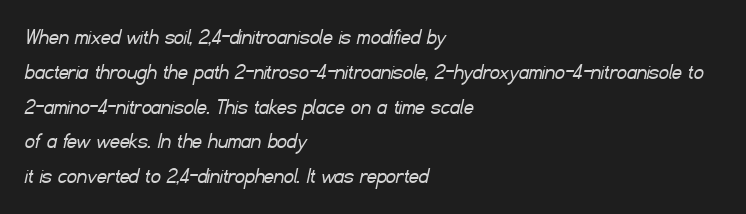
{"bold": "no", "underline": "no", "align": "left", "line_spacing": "normal", "line_spacing_ratio": 1.45, "letter_spacing": "normal", "letter_spacing_em": 0.0, "glyph_px": 24}
